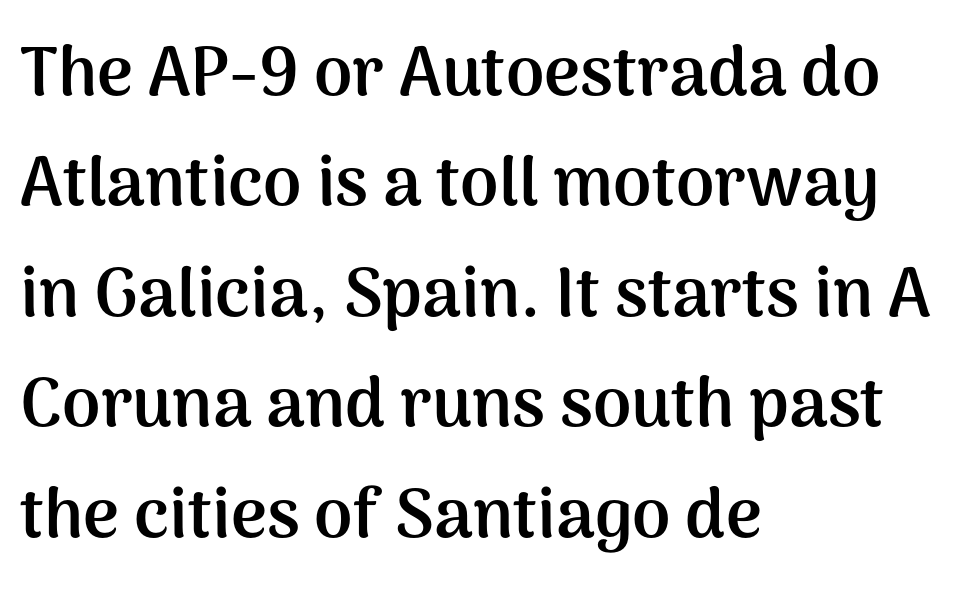
{"serif": "no", "italic": "no", "bold": "yes", "weight": "semibold", "width": "normal", "stroke_contrast": "medium", "x_height": "medium", "monospaced": "no", "underline": "no", "align": "left", "line_spacing": "normal", "line_spacing_ratio": 1.6, "letter_spacing": "normal", "letter_spacing_em": 0.0, "glyph_px": 69}
